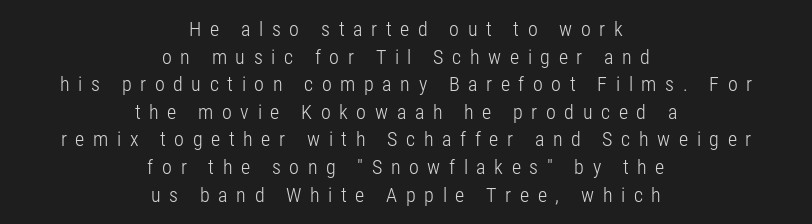
Q: Is the text bold? A: No.
Q: Is the text italic (slanted)? A: No, it is upright.
Q: Is the text underlined? A: No.
Q: How is the paragraph aligned? A: Centered.
Q: Is the spacing between letters normal or unusually wide? A: Unusually wide.
Q: Is the spacing between lines tight, normal or loose? A: Normal.
